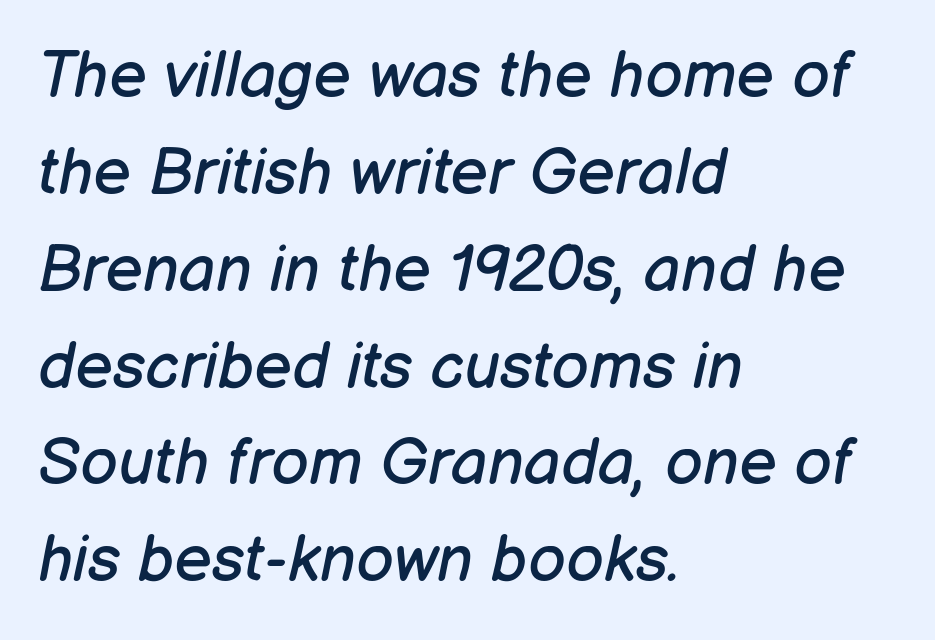
If you drew a ruler down the left edge, every line would touch it. This rendering features lettering with no underline. The letters advance in unequal steps, a hallmark of proportional type. What's the leading like? Ordinary, nothing unusual. The strokes are not fattened; the text isn't bold. Posture: slanted.
